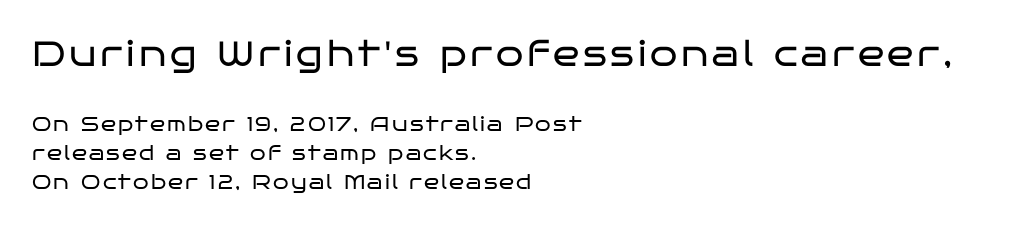
{"serif": "no", "italic": "no", "bold": "no", "weight": "regular", "width": "wide", "stroke_contrast": "low", "x_height": "large", "monospaced": "no", "underline": "no", "align": "left", "line_spacing": "normal", "line_spacing_ratio": 1.46, "larger_block": "first", "size_ratio": 1.75, "glyph_px": 35}
